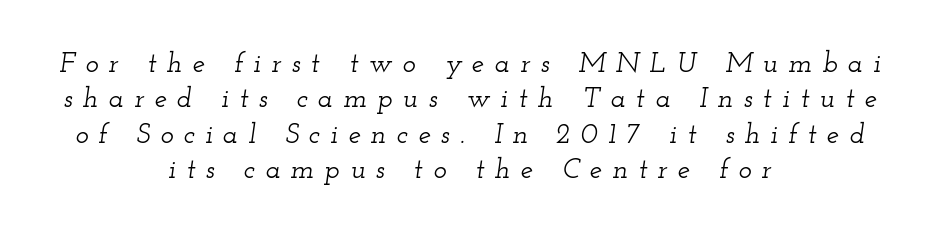
Q: Is the text italic (slanted)? A: Yes, it leans right by about 12 degrees.
Q: Is the typeface a serif or a sans-serif typeface? A: Serif.
Q: Is the text underlined? A: No.
Q: How is the paragraph aligned? A: Centered.
Q: Is the spacing between letters normal or unusually wide? A: Unusually wide.
Q: Is the spacing between lines tight, normal or loose? A: Normal.
Q: Width (condensed, normal, or wide)? A: Wide.
Q: Stroke contrast? A: Low.
Q: x-height? A: Small.
Q: Monospaced? A: No.
